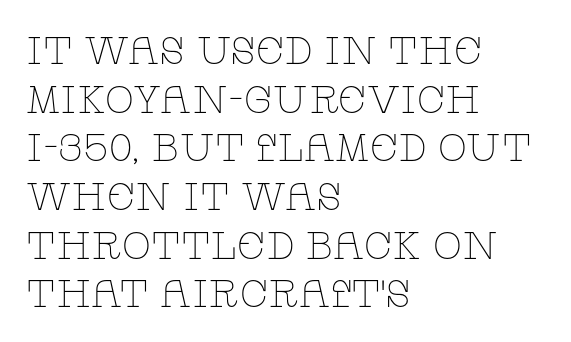
The image shows 38 px thin, wide serif type, upright; set left-aligned, normal line spacing (1.28x), normal letter spacing, not underlined; low stroke contrast and a large x-height.
